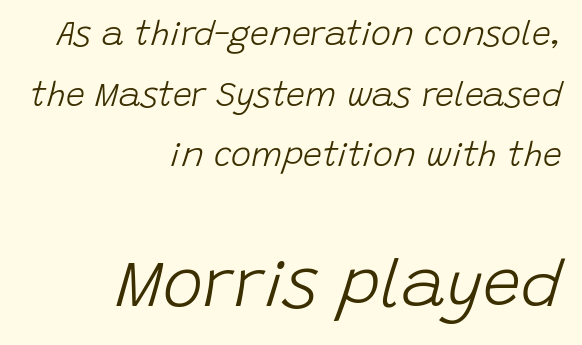
The image shows 68 px light type, italic (leaning right); set right-aligned, line spacing 1.78x, normal letter spacing, not underlined; the second (bottom) block is 2.0x larger; low stroke contrast and a large x-height.
